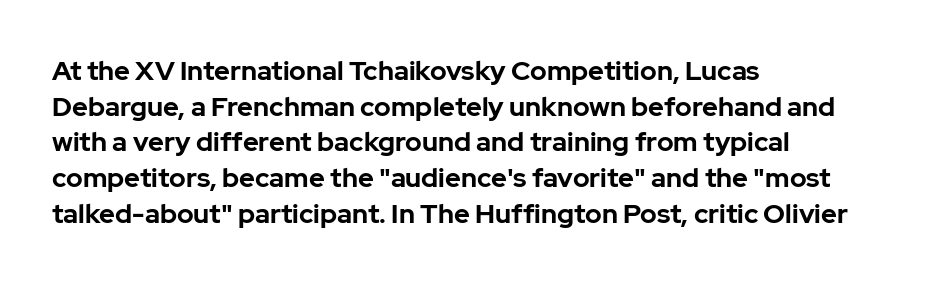
{"italic": "no", "bold": "yes", "underline": "no", "align": "left", "line_spacing": "normal", "line_spacing_ratio": 1.32, "letter_spacing": "normal", "letter_spacing_em": 0.0, "glyph_px": 27}
